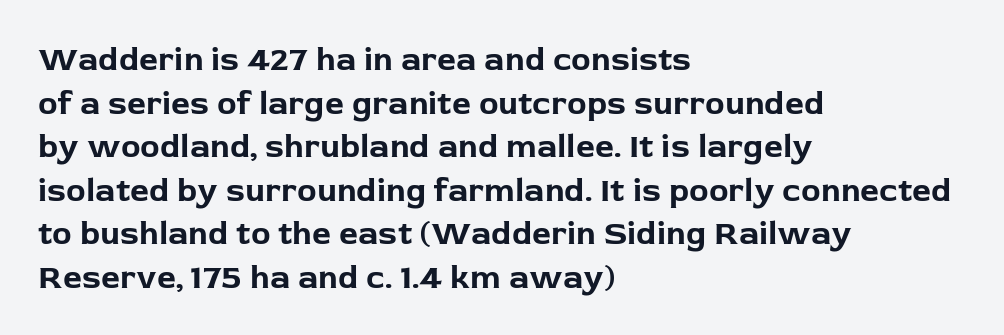
Q: Is the text bold? A: Yes.
Q: Is the text italic (slanted)? A: No, it is upright.
Q: Is the typeface a serif or a sans-serif typeface? A: Sans-serif.
Q: Is the text underlined? A: No.
Q: How is the paragraph aligned? A: Left-aligned.
Q: Is the spacing between letters normal or unusually wide? A: Normal.
Q: Is the spacing between lines tight, normal or loose? A: Normal.
Q: Width (condensed, normal, or wide)? A: Normal.
Q: Stroke contrast? A: Low.
Q: x-height? A: Medium.
Q: Monospaced? A: No.
